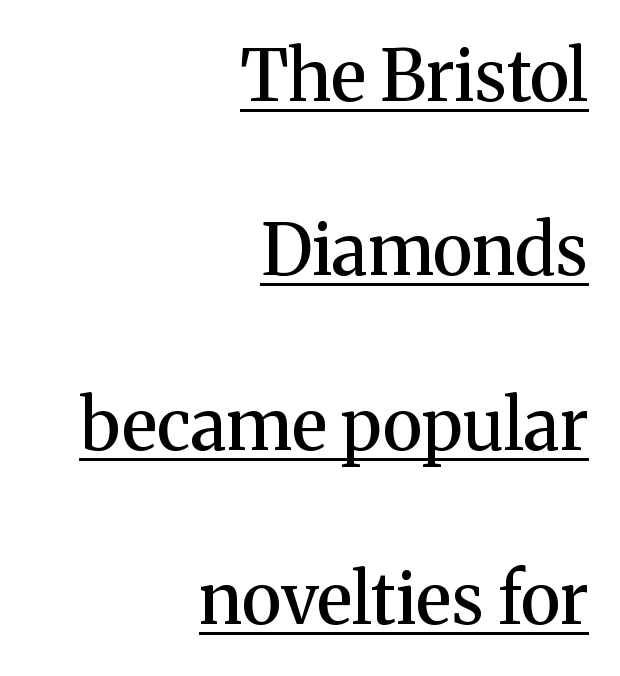
Q: Is the text bold? A: Semi-bold.
Q: Is the text italic (slanted)? A: No, it is upright.
Q: Is the typeface a serif or a sans-serif typeface? A: Serif.
Q: Is the text underlined? A: Yes.
Q: How is the paragraph aligned? A: Right-aligned.
Q: Is the spacing between letters normal or unusually wide? A: Normal.
Q: Is the spacing between lines tight, normal or loose? A: Loose.
Q: Width (condensed, normal, or wide)? A: Normal.
Q: Stroke contrast? A: Medium.
Q: x-height? A: Medium.
Q: Monospaced? A: No.
